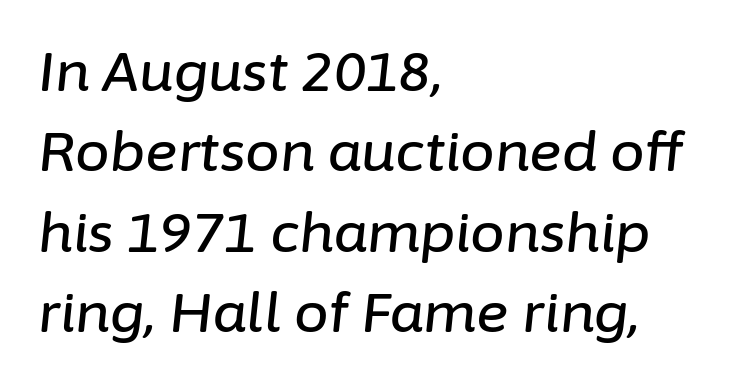
Q: Is the text italic (slanted)? A: Yes, it leans right by about 6 degrees.
Q: Is the text underlined? A: No.
Q: How is the paragraph aligned? A: Left-aligned.
Q: Is the spacing between letters normal or unusually wide? A: Normal.
Q: Is the spacing between lines tight, normal or loose? A: Normal.
Q: Width (condensed, normal, or wide)? A: Normal.
Q: Stroke contrast? A: Low.
Q: x-height? A: Medium.
Q: Monospaced? A: No.
